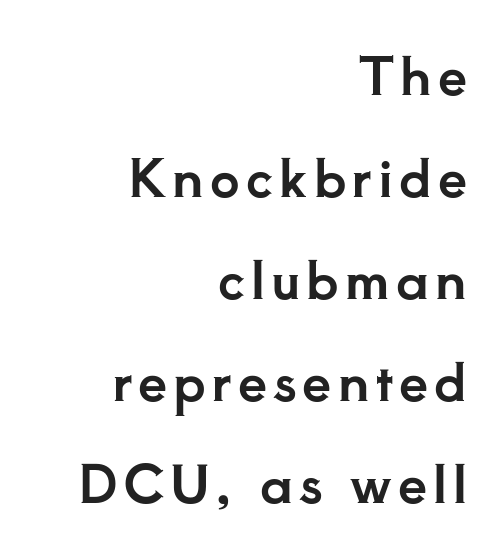
{"serif": "yes", "italic": "no", "width": "normal", "stroke_contrast": "low", "x_height": "small", "monospaced": "no", "underline": "no", "align": "right", "line_spacing": "loose", "line_spacing_ratio": 1.96, "glyph_px": 52}
